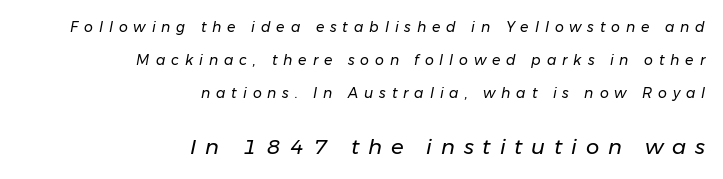
Descenders hang freely into open space. The leading is generous, giving the passage an open texture. The letters look calm and open, with moderate or lighter stems. Larger block? The one below; the one above is distinctly smaller. This rendering widens character spacing well past its baseline value. The lines in this sample share a right terminus and differ only in where they begin.
